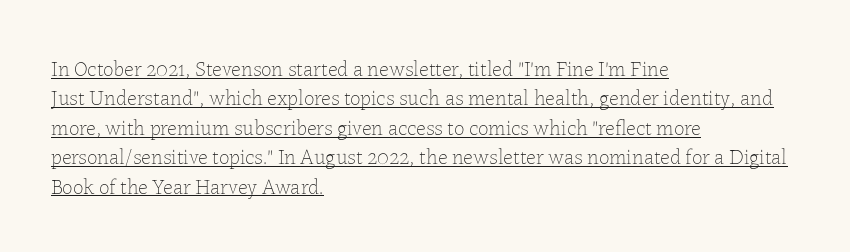
Q: Is the text bold? A: No.
Q: Is the text italic (slanted)? A: No, it is upright.
Q: Is the text underlined? A: Yes.
Q: How is the paragraph aligned? A: Left-aligned.
Q: Is the spacing between letters normal or unusually wide? A: Normal.
Q: Is the spacing between lines tight, normal or loose? A: Normal.
